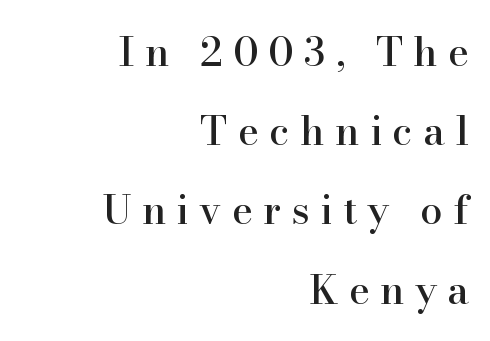
The image shows 40 px serif type, upright; set right-aligned, loose line spacing (1.98x), unusually wide letter spacing (+0.26 em), not underlined; high stroke contrast and a small x-height.
